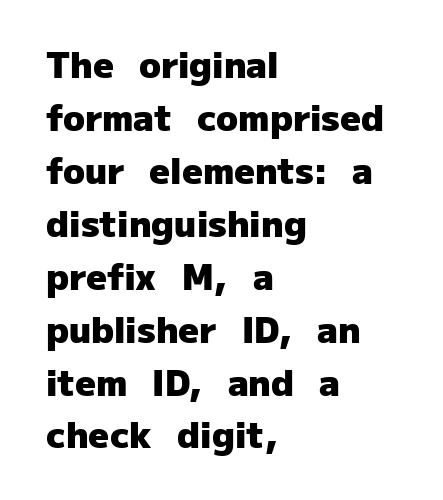
These lines are rendered in a variable-pitch font. Glance below the letters and you will spot only blank space. A typesetter would call this zero additional tracking. The designer left line spacing at the default. Grotesque or geometric, the face here clearly has no serifs.
